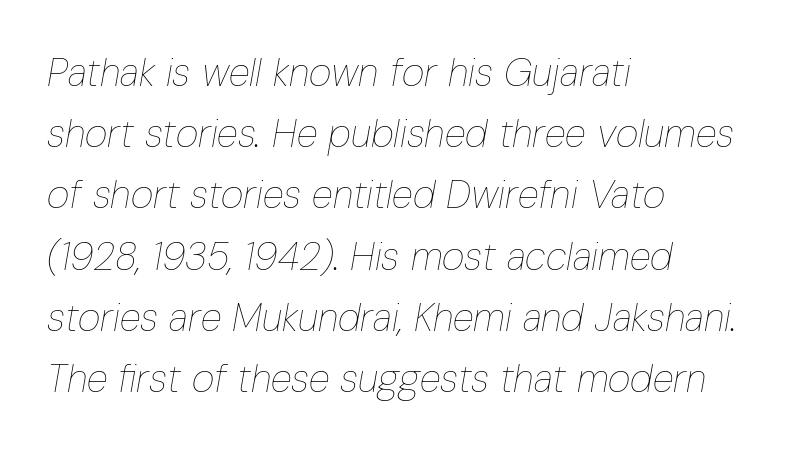
Here the designer chose a conventional face with non-uniform glyph widths. The lines in this sample share a left origin and differ only in where they stop. Slant detected: the letters are inclined. The string is rendered with underlining switched off. These lines sit exactly where default settings would place them.
